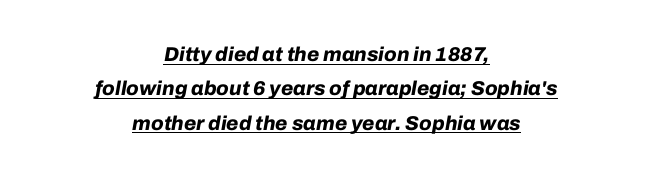
The image shows 20 px bold type, italic (leaning right); set centered, line spacing 1.72x, normal letter spacing, underlined.
